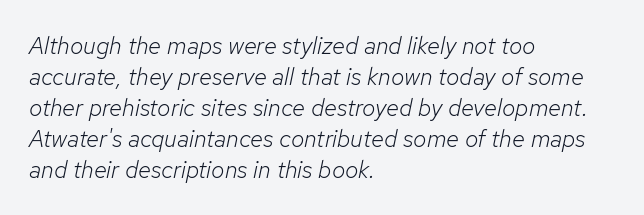
The image shows 24 px text type, italic (leaning right); set left-aligned, normal line spacing (1.29x), normal letter spacing, not underlined.
